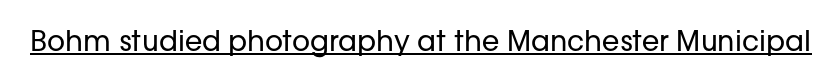
The rendering keeps characters at their native spacing. Is the stroke heavy? The answer is a plain regular-or-lighter. Ascenders rise straight up at ninety degrees. Honestly, the underline is the first thing you notice here.
